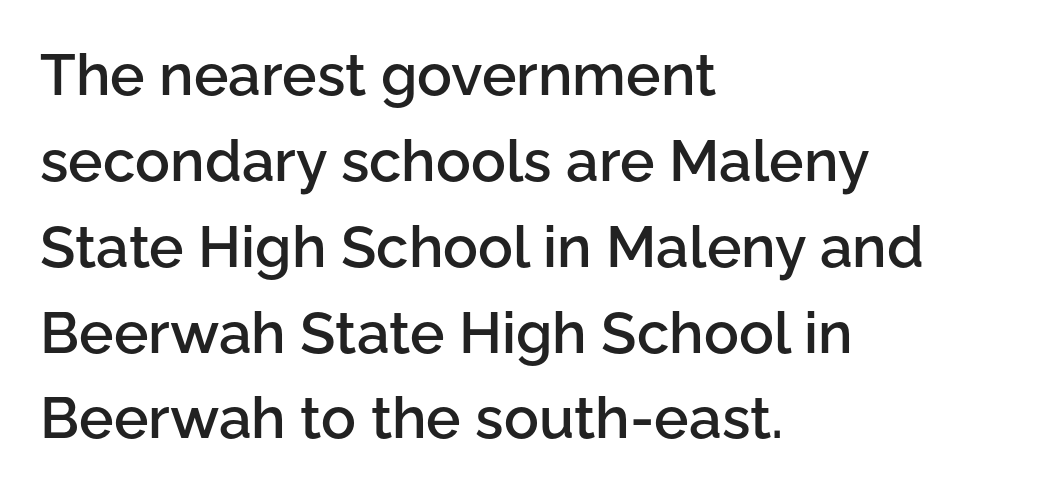
No italicization has been applied; the sample stays upright. Rows of type keep a routine distance in the vertical direction. No extra tracking has been applied to these lines. Typeset ragged right — the left edge is the straight one. These lines are rendered in a variable-pitch font. Anything drawn beneath the words? Only blank space.
